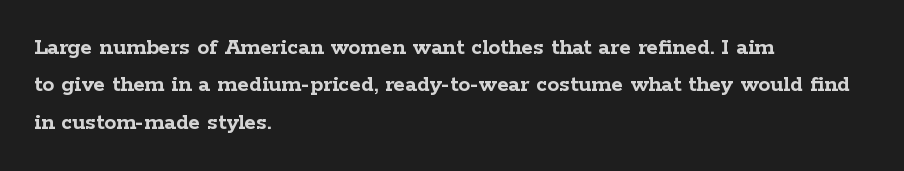
The image shows 24 px bold type, upright; set left-aligned, normal line spacing (1.56x), normal letter spacing, not underlined.
